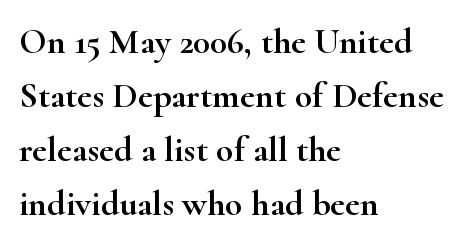
Words float on clear page, feet unadorned. Quick note: not italic, upright. The rendering shows small feet on the letterforms — a serif design. A typesetter would call this leading conventional body-copy spacing.
